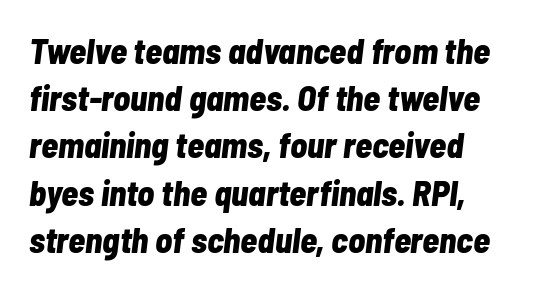
Q: Is the text bold? A: Yes.
Q: Is the text italic (slanted)? A: Yes, it leans right by about 7 degrees.
Q: Is the text underlined? A: No.
Q: Is the spacing between letters normal or unusually wide? A: Normal.
Q: Is the spacing between lines tight, normal or loose? A: Normal.
Q: Width (condensed, normal, or wide)? A: Condensed.
Q: Stroke contrast? A: Low.
Q: x-height? A: Medium.
Q: Monospaced? A: No.
